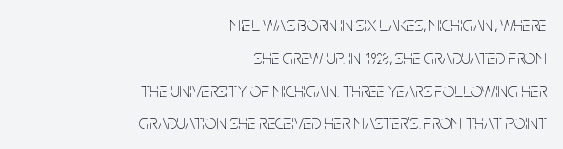
The image shows 20 px text type, upright; set right-aligned, normal line spacing (1.64x), normal letter spacing, not underlined.
